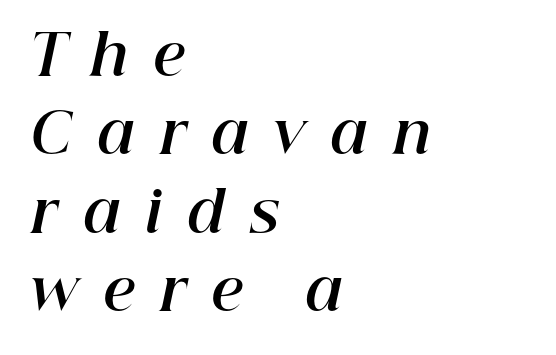
The image shows 56 px bold type, italic (leaning right); set left-aligned, normal line spacing (1.4x), unusually wide letter spacing (+0.45 em), not underlined; high stroke contrast and a medium x-height.
